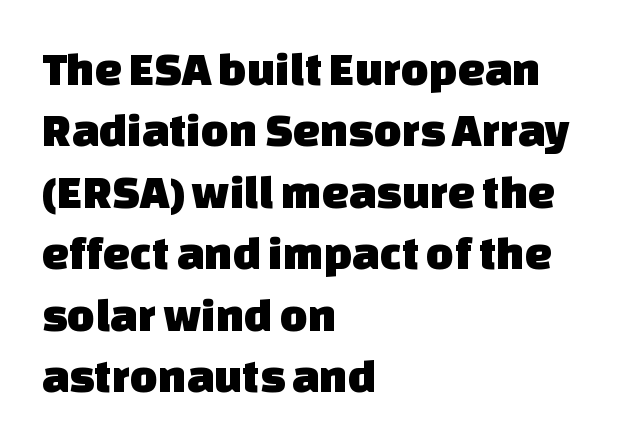
Check under the words: just untouched page. The gaps between neighbouring characters are ordinary and unremarkable. This rendering employs a face without finishing strokes, i.e., a sans-serif. Short and long lines alike share a common starting point at left.
